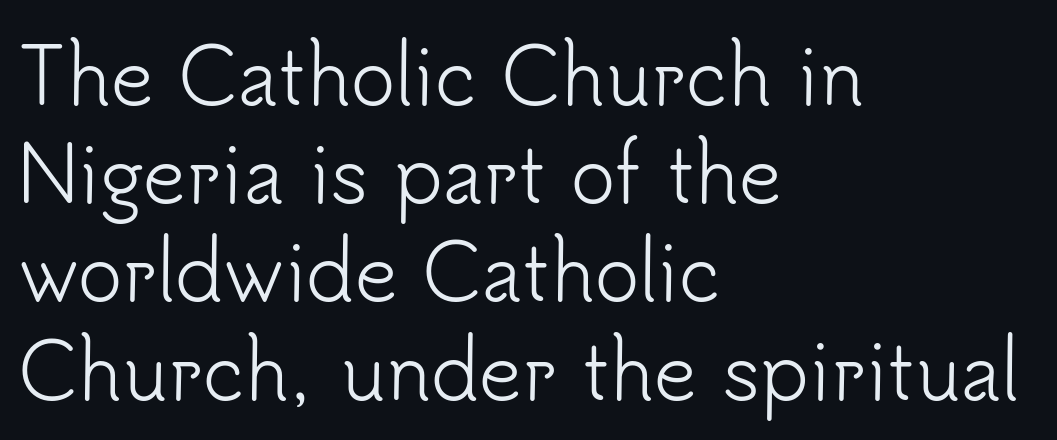
{"serif": "no", "italic": "no", "bold": "no", "weight": "light", "width": "normal", "stroke_contrast": "low", "x_height": "small", "monospaced": "no", "underline": "no", "align": "left", "line_spacing": "normal", "line_spacing_ratio": 1.31, "letter_spacing": "normal", "letter_spacing_em": 0.0, "glyph_px": 75}
